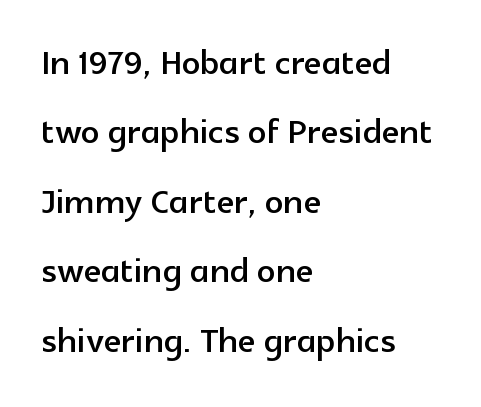
The foot of each line stays bare and open. Each line starts at the same left margin while the right side varies. The glyphs in this specimen are sans serif. Posture: upright roman.
